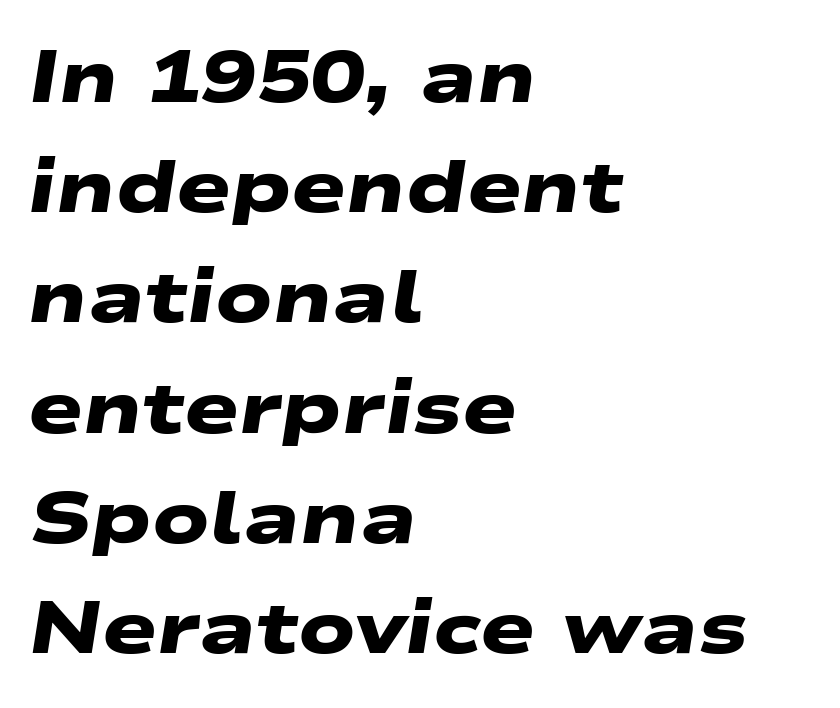
Q: Is the text bold? A: Yes.
Q: Is the typeface a serif or a sans-serif typeface? A: Sans-serif.
Q: Is the text underlined? A: No.
Q: How is the paragraph aligned? A: Left-aligned.
Q: Is the spacing between letters normal or unusually wide? A: Normal.
Q: Is the spacing between lines tight, normal or loose? A: Normal.
Q: Width (condensed, normal, or wide)? A: Wide.
Q: Stroke contrast? A: Low.
Q: x-height? A: Medium.
Q: Monospaced? A: No.
